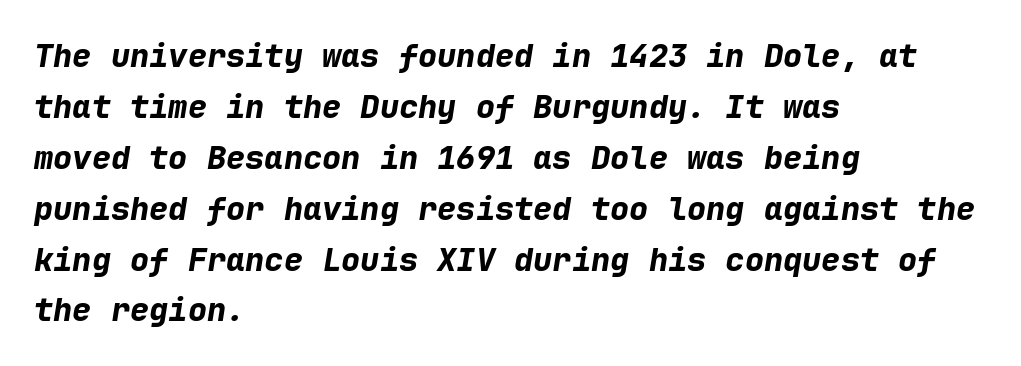
Q: Is the text bold? A: Yes.
Q: Is the text italic (slanted)? A: Yes, it leans right by about 9 degrees.
Q: Is the text underlined? A: No.
Q: How is the paragraph aligned? A: Left-aligned.
Q: Is the spacing between letters normal or unusually wide? A: Normal.
Q: Is the spacing between lines tight, normal or loose? A: Normal.
Q: Width (condensed, normal, or wide)? A: Normal.
Q: Stroke contrast? A: Low.
Q: x-height? A: Medium.
Q: Monospaced? A: Yes.
